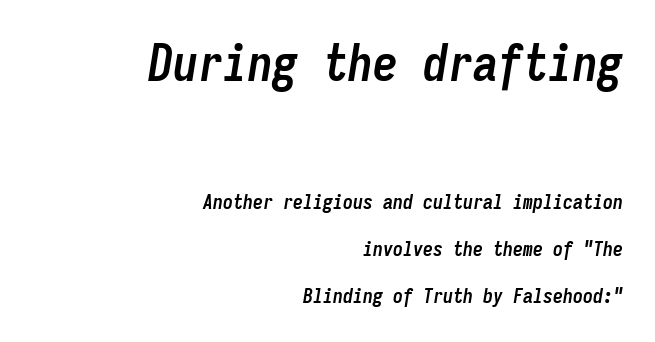
The image shows 50 px semibold, condensed type, italic (leaning right), monospaced; set right-aligned, loose line spacing (2.35x), normal letter spacing, not underlined; the first (top) block is 2.5x larger; low stroke contrast and a medium x-height.
